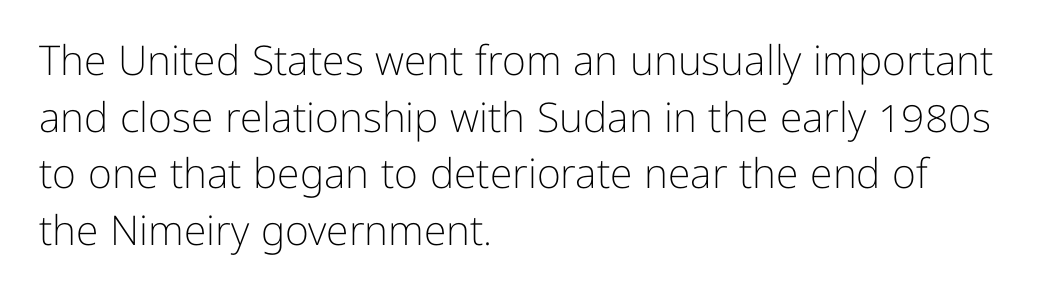
Q: Is the text bold? A: No.
Q: Is the text italic (slanted)? A: No, it is upright.
Q: Is the typeface a serif or a sans-serif typeface? A: Sans-serif.
Q: Is the text underlined? A: No.
Q: How is the paragraph aligned? A: Left-aligned.
Q: Is the spacing between letters normal or unusually wide? A: Normal.
Q: Is the spacing between lines tight, normal or loose? A: Normal.
Q: Width (condensed, normal, or wide)? A: Normal.
Q: Stroke contrast? A: Low.
Q: x-height? A: Medium.
Q: Monospaced? A: No.
